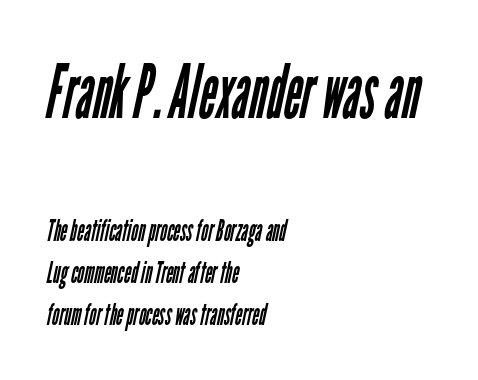
The image shows 75 px regular-weight, condensed sans-serif type; set left-aligned, normal line spacing (1.4x), normal letter spacing, not underlined; the first (top) block is 2.5x larger; low stroke contrast and a medium x-height.
